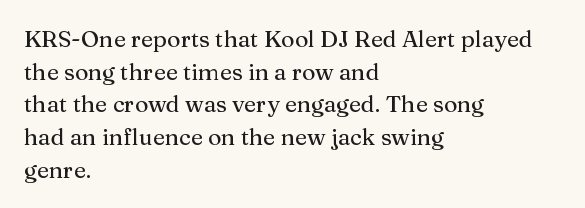
All the whitespace from short lines collects on the right. Standard letterfit; no display-style spreading of the glyphs. The area under the type is left untouched. Characters remain perfectly vertical along every line. If you measured baseline to baseline, you'd find a middling distance.
